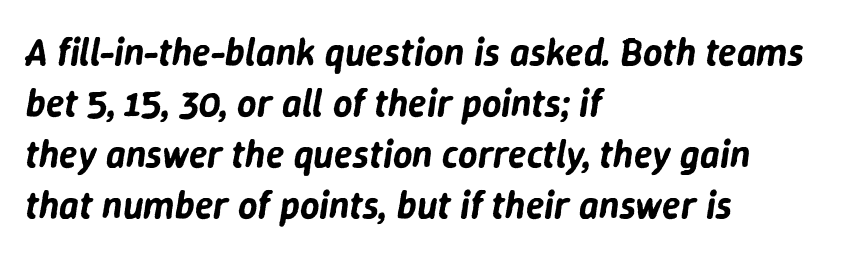
The image shows 38 px text type, italic (leaning right); set left-aligned, normal line spacing (1.34x), normal letter spacing, not underlined; low stroke contrast and a medium x-height.
